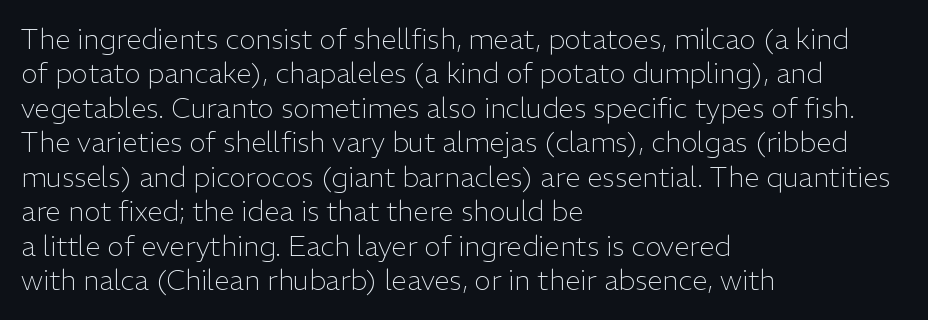
The image shows 28 px light sans-serif type, upright; set left-aligned, line spacing 1.23x, normal letter spacing, not underlined; low stroke contrast and a medium x-height.
